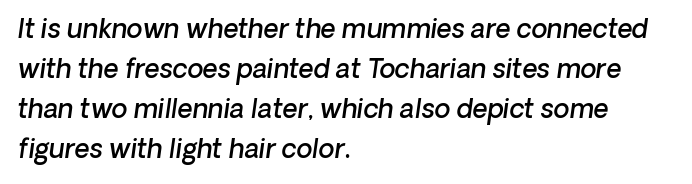
{"bold": "semi", "underline": "no", "align": "left", "line_spacing": "normal", "line_spacing_ratio": 1.54, "letter_spacing": "normal", "letter_spacing_em": 0.0, "glyph_px": 26}
